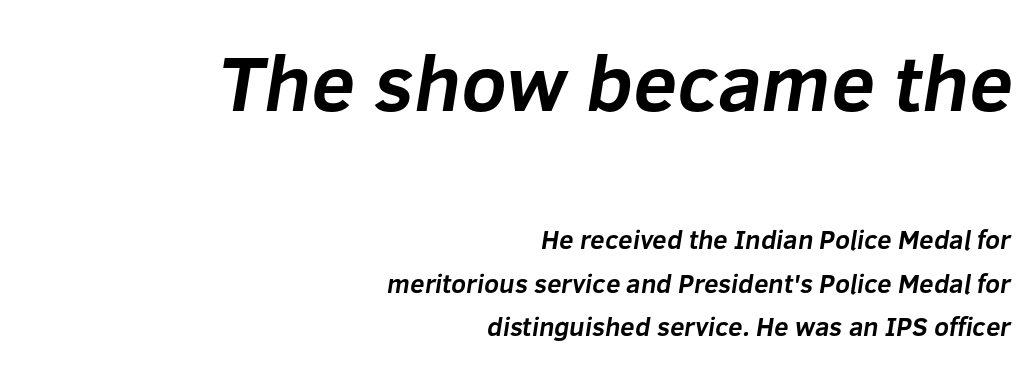
The lines are quadded right. The space between consecutive lines is moderate. Here the designer chose a conventional face with non-uniform glyph widths. A typesetter would call this zero additional tracking. Look at the glyph heights: the upper group is clearly the bigger setting.
